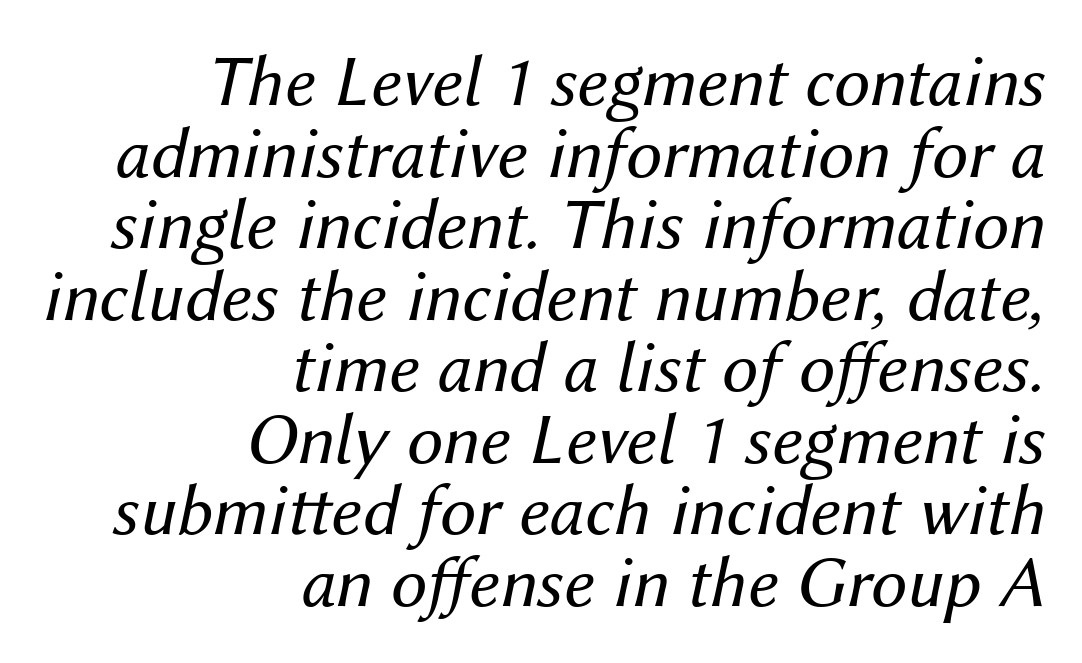
{"italic": "yes", "lean": "right", "slant_degrees": 12, "bold": "no", "weight": "regular", "width": "normal", "stroke_contrast": "medium", "x_height": "medium", "monospaced": "no", "underline": "no", "align": "right", "line_spacing": "tight", "line_spacing_ratio": 0.98, "letter_spacing": "normal", "letter_spacing_em": 0.0, "glyph_px": 73}
